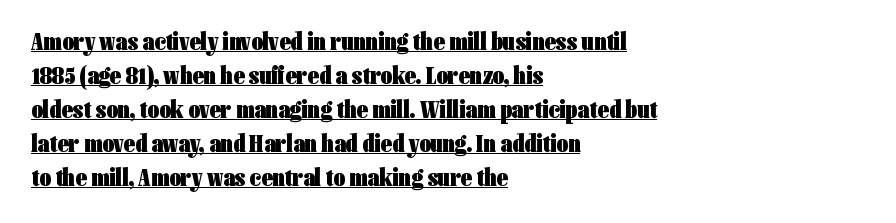
The paragraph shown leans on its left margin. The rendering uses the underline text-decoration. The designer left line spacing at the default. Spacing between characters is what you'd get straight out of the box. The face used here has the dense, thick strokes of a bold. Posture: straight, roman, zero tilt.
